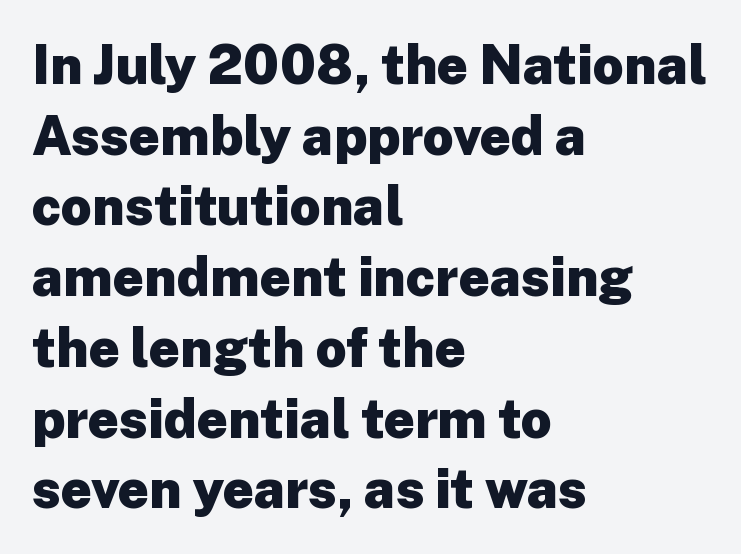
The image shows 54 px heavy sans-serif type, upright; set left-aligned, normal line spacing (1.31x), normal letter spacing, not underlined; low stroke contrast and a medium x-height.
